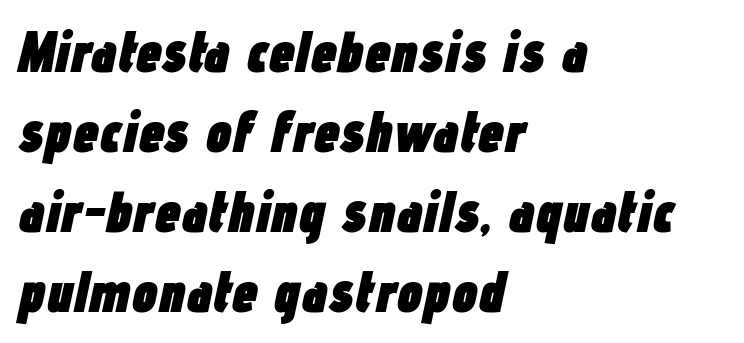
The image shows 58 px heavy, condensed type, italic (leaning right); set left-aligned, normal line spacing (1.38x), normal letter spacing, not underlined; low stroke contrast and a medium x-height.
